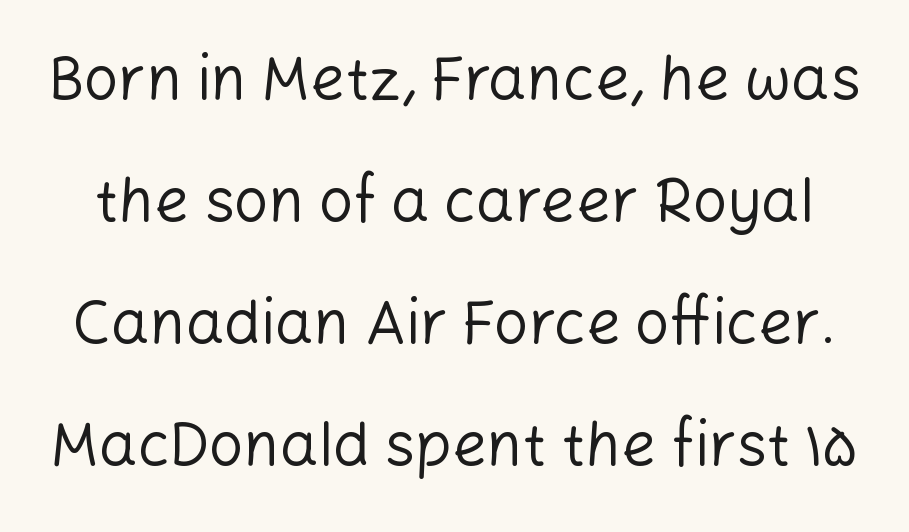
{"serif": "no", "italic": "no", "bold": "no", "weight": "regular", "width": "normal", "stroke_contrast": "low", "x_height": "medium", "monospaced": "no", "underline": "no", "line_spacing": "loose", "line_spacing_ratio": 2.0, "letter_spacing": "normal", "letter_spacing_em": 0.0, "glyph_px": 61}
